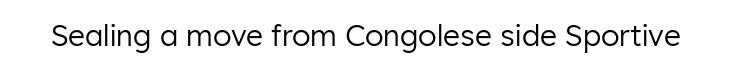
Does the lettering tilt? It doesn't — this is upright. Here the designer chose a conventional face with non-uniform glyph widths. Unmarked baselines from the first word to the last. Look at the tracking — it's just the regular setting, nothing added.
